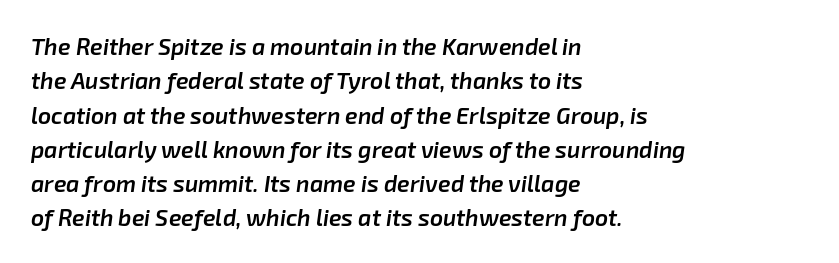
{"italic": "yes", "lean": "right", "slant_degrees": 8, "bold": "semi", "underline": "no", "align": "left", "line_spacing": "normal", "line_spacing_ratio": 1.49, "letter_spacing": "normal", "letter_spacing_em": 0.0, "glyph_px": 23}
